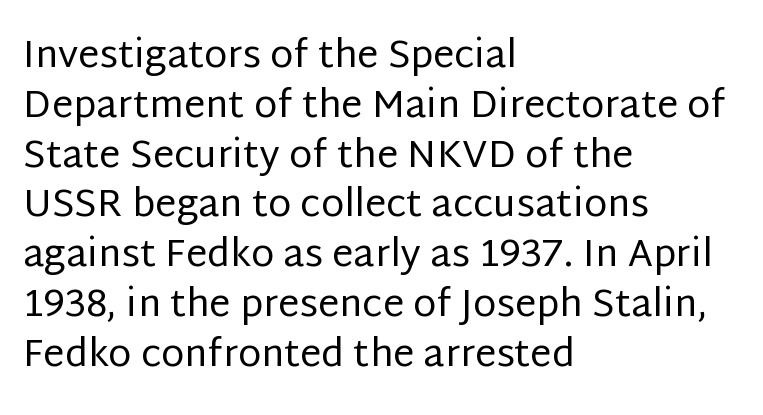
The image shows 38 px regular-weight sans-serif type, upright; set left-aligned, normal line spacing (1.31x), normal letter spacing, not underlined; low stroke contrast and a large x-height.
